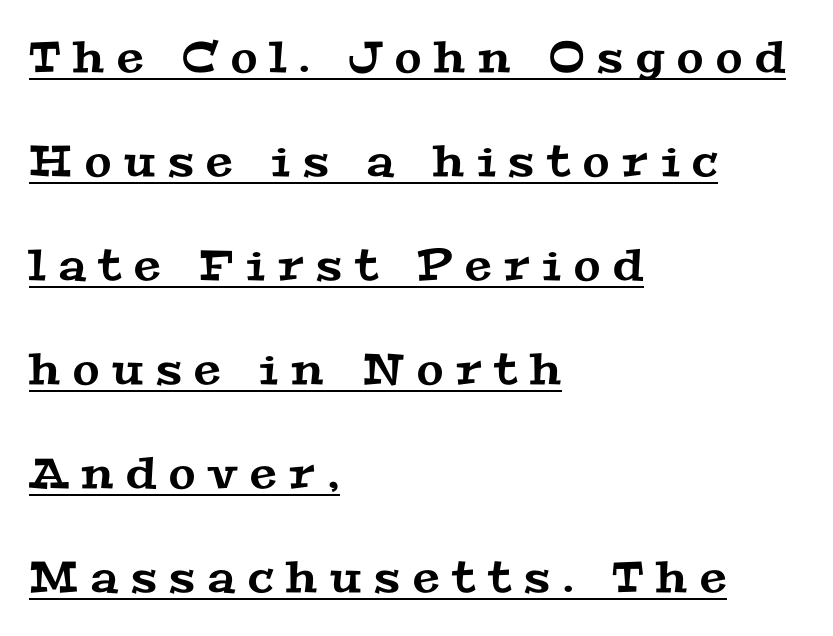
{"serif": "yes", "width": "wide", "stroke_contrast": "medium", "x_height": "medium", "monospaced": "no", "underline": "yes", "align": "left", "line_spacing": "loose", "line_spacing_ratio": 2.42, "letter_spacing": "wide", "letter_spacing_em": 0.3, "glyph_px": 43}
